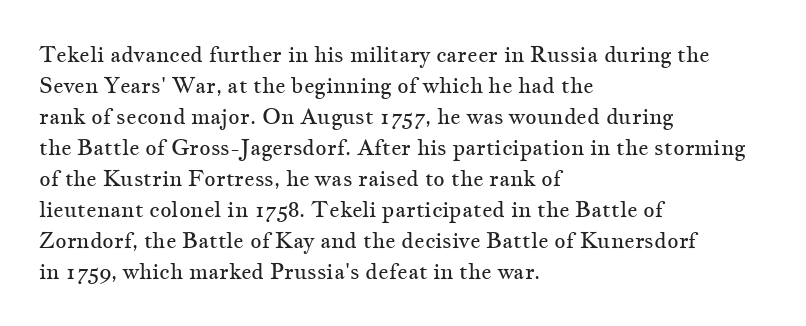
The image shows 22 px text type, upright; set left-aligned, normal line spacing (1.41x), normal letter spacing, not underlined.
